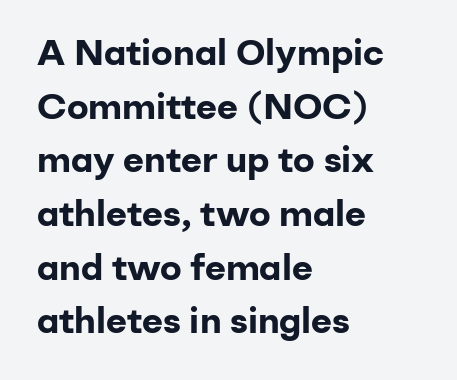
Compared with typical paragraphs, the rows here are spaced about the same. It's the straight-up-and-down kind of type. Each letter's strokes conclude bluntly, with no projecting serifs. Inter-character spacing is left at the font's built-in metrics.
